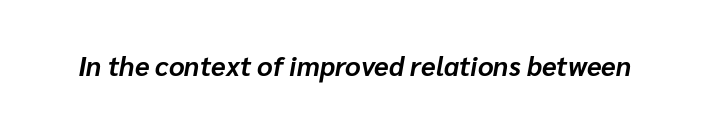
{"italic": "yes", "lean": "right", "slant_degrees": 10, "bold": "yes", "underline": "no", "letter_spacing": "normal", "letter_spacing_em": 0.0, "glyph_px": 27}
